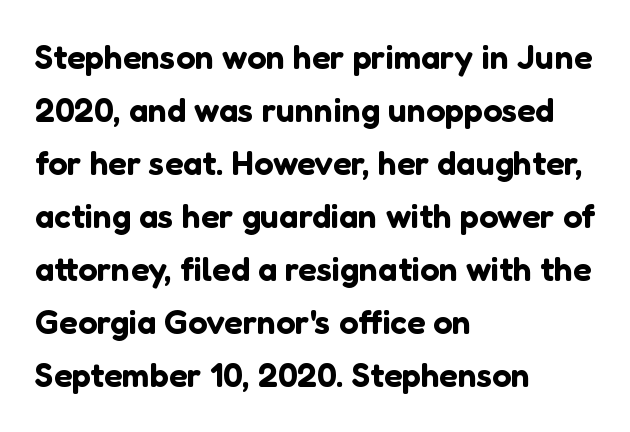
The letters stand upright; this is a roman face. Underlining? Definitely not there. Typographically, this falls in the sans-serif category. How would I describe the line gaps? Plain and ordinary. Nothing unusual about the tracking: characters are spaced as the font intends.
